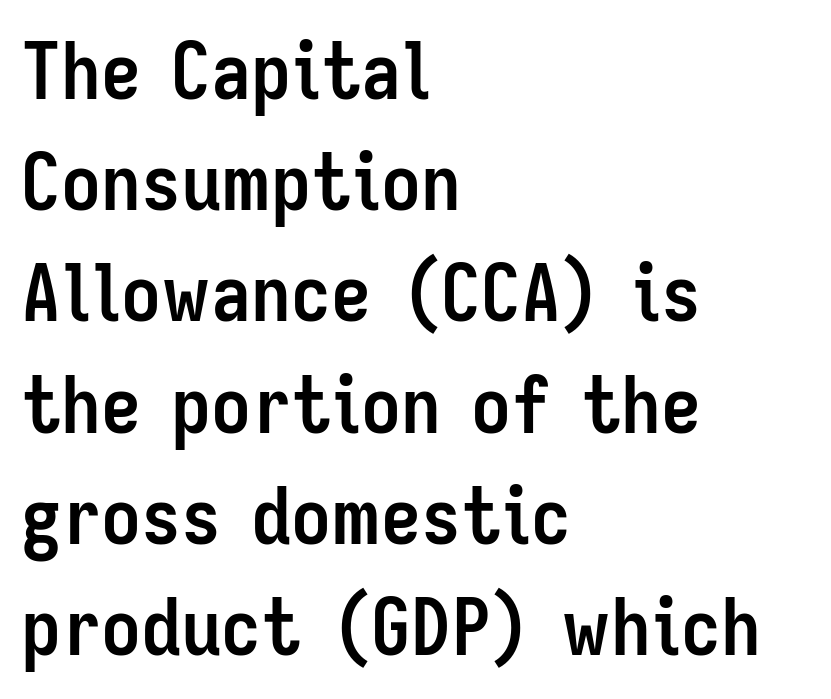
Q: Is the text bold? A: Yes.
Q: Is the text italic (slanted)? A: No, it is upright.
Q: Is the typeface a serif or a sans-serif typeface? A: Sans-serif.
Q: Is the text underlined? A: No.
Q: How is the paragraph aligned? A: Left-aligned.
Q: Is the spacing between letters normal or unusually wide? A: Normal.
Q: Is the spacing between lines tight, normal or loose? A: Normal.
Q: Width (condensed, normal, or wide)? A: Condensed.
Q: Stroke contrast? A: Low.
Q: x-height? A: Medium.
Q: Monospaced? A: No.
